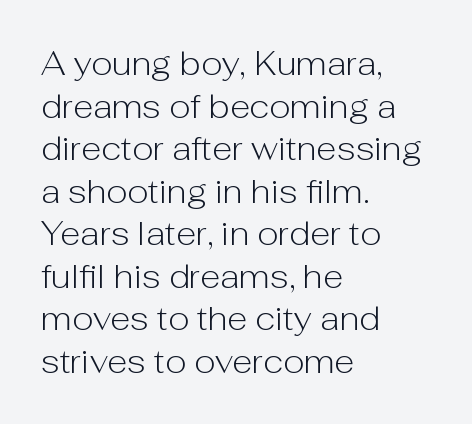
{"serif": "no", "italic": "no", "bold": "no", "weight": "light", "width": "normal", "stroke_contrast": "low", "x_height": "medium", "monospaced": "no", "underline": "no", "align": "left", "line_spacing": "normal", "line_spacing_ratio": 1.29, "letter_spacing": "normal", "letter_spacing_em": 0.0, "glyph_px": 33}
